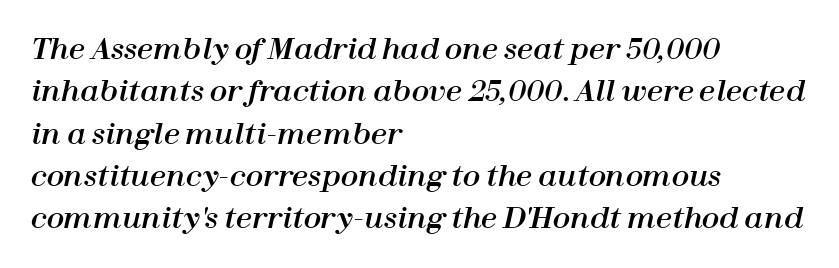
Q: Is the text italic (slanted)? A: Yes, it leans right by about 12 degrees.
Q: Is the text underlined? A: No.
Q: How is the paragraph aligned? A: Left-aligned.
Q: Is the spacing between letters normal or unusually wide? A: Normal.
Q: Is the spacing between lines tight, normal or loose? A: Normal.
Q: Width (condensed, normal, or wide)? A: Normal.
Q: Stroke contrast? A: High.
Q: x-height? A: Medium.
Q: Monospaced? A: No.
